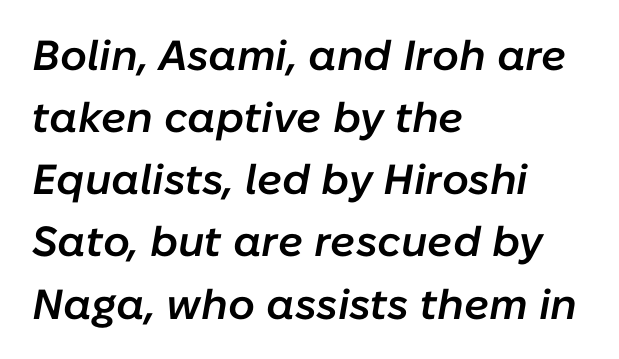
Do the characters align in a grid? No, the font is proportional. In terms of posture, this sample is oblique. Any mark beneath the type? The region is blank. The typesetter chose a ragged-right arrangement here. The typesetting leans somewhat heavy: a semibold. Quick note: interline space is typical.
